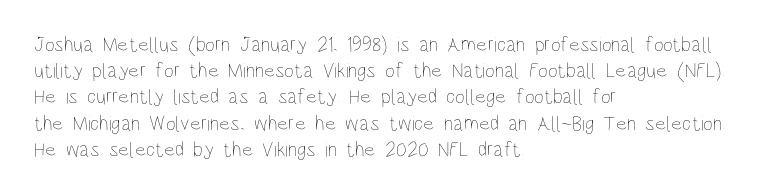
Q: Is the text bold? A: No.
Q: Is the text italic (slanted)? A: No, it is upright.
Q: Is the text underlined? A: No.
Q: How is the paragraph aligned? A: Left-aligned.
Q: Is the spacing between letters normal or unusually wide? A: Normal.
Q: Is the spacing between lines tight, normal or loose? A: Normal.
